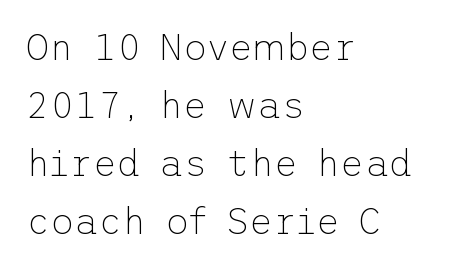
The letters carry no serifs — their stems end cleanly without finishing strokes. The face used here is rendered with its standard letterfit. The face looks like a standard text weight, possibly lighter. This sample is left-justified, so line endings fall wherever the words run out. Reading down the column, the eye jumps a familiar distance to each next line.
